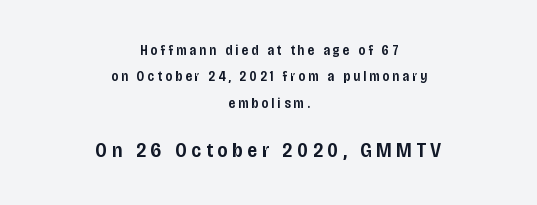
The image shows 21 px text type, upright; set centered, line spacing 1.89x, unusually wide letter spacing (+0.23 em), not underlined; the second (bottom) block is 1.5x larger.
